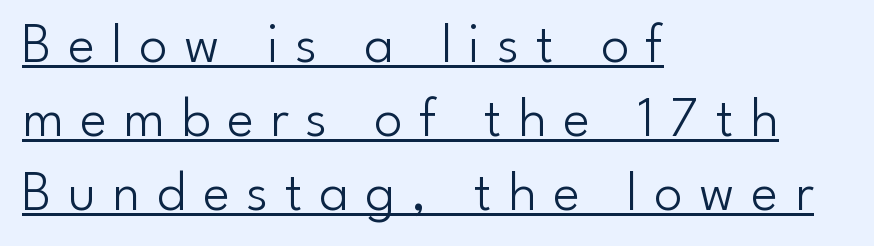
The image shows 57 px light sans-serif type, upright; set left-aligned, normal line spacing (1.3x), unusually wide letter spacing (+0.29 em), underlined; low stroke contrast and a small x-height.
